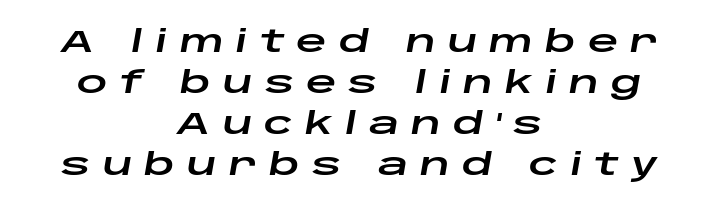
{"italic": "yes", "lean": "right", "slant_degrees": 10, "width": "wide", "stroke_contrast": "low", "x_height": "large", "monospaced": "no", "underline": "no", "align": "center", "line_spacing": "normal", "line_spacing_ratio": 1.37, "letter_spacing": "wide", "letter_spacing_em": 0.4, "glyph_px": 30}
